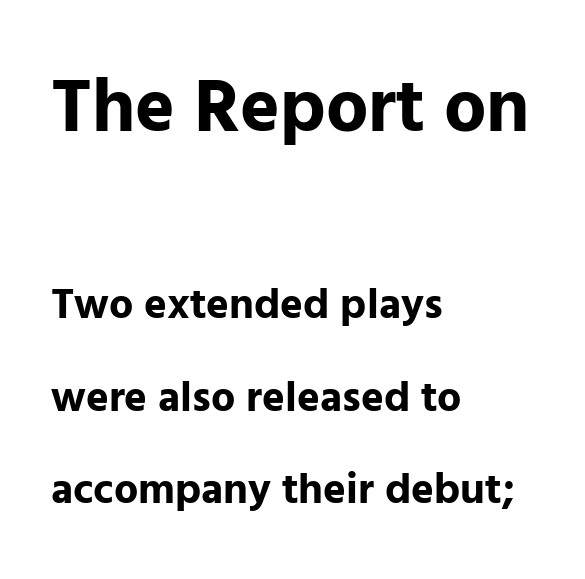
The image shows 75 px bold sans-serif type, upright; set left-aligned, loose line spacing (2.15x), normal letter spacing, not underlined; the first (top) block is 1.74x larger; low stroke contrast and a medium x-height.
